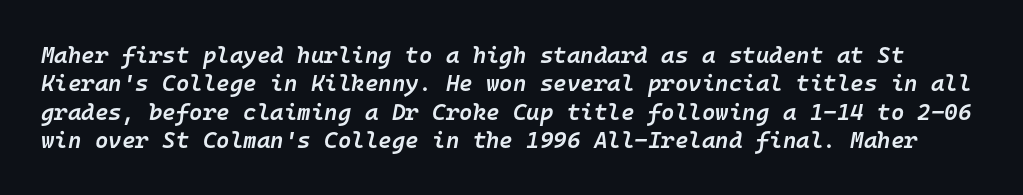
The image shows 23 px text type, italic (leaning right); set line spacing 1.23x, normal letter spacing, not underlined.
